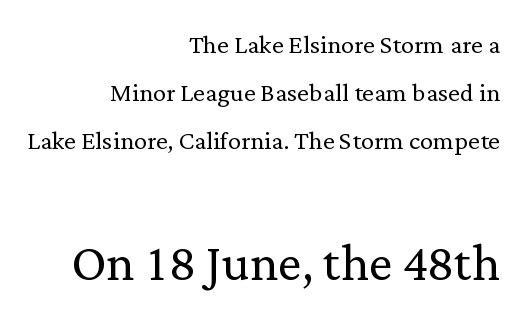
{"serif": "yes", "italic": "no", "bold": "no", "weight": "light", "width": "normal", "stroke_contrast": "low", "x_height": "medium", "monospaced": "no", "underline": "no", "align": "right", "line_spacing": "normal", "line_spacing_ratio": 1.45, "letter_spacing": "normal", "letter_spacing_em": 0.0, "larger_block": "second", "size_ratio": 2.0, "glyph_px": 66}
